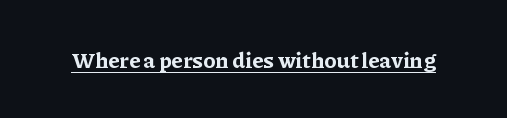
Q: Is the text bold? A: Yes.
Q: Is the text italic (slanted)? A: No, it is upright.
Q: Is the text underlined? A: Yes.
Q: Is the spacing between letters normal or unusually wide? A: Normal.
